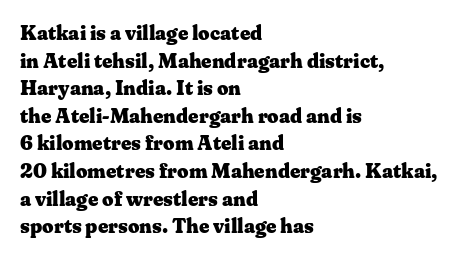
The image shows 20 px bold type, upright; set left-aligned, normal line spacing (1.38x), normal letter spacing, not underlined.
